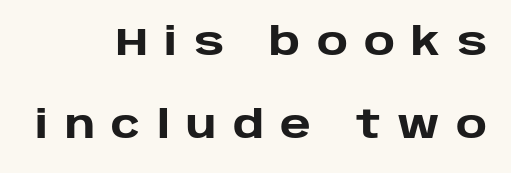
{"serif": "no", "italic": "no", "bold": "yes", "weight": "heavy", "width": "normal", "stroke_contrast": "low", "x_height": "large", "monospaced": "no", "underline": "no", "align": "right", "line_spacing": "loose", "line_spacing_ratio": 2.13, "letter_spacing": "wide", "letter_spacing_em": 0.42, "glyph_px": 39}
